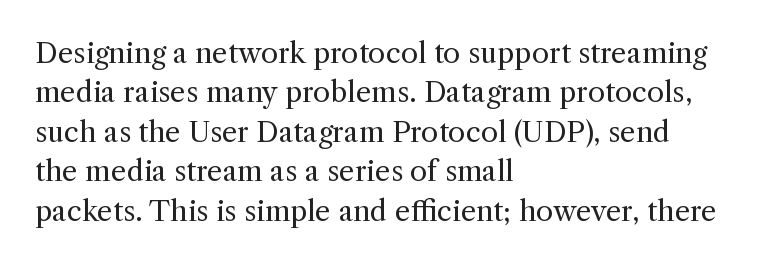
Is the type heavy? It reads as light-to-regular instead. Evenly set lines give the paragraph a standard silhouette. This is serif lettering, the kind often seen in printed books. The string is rendered with underlining switched off.
